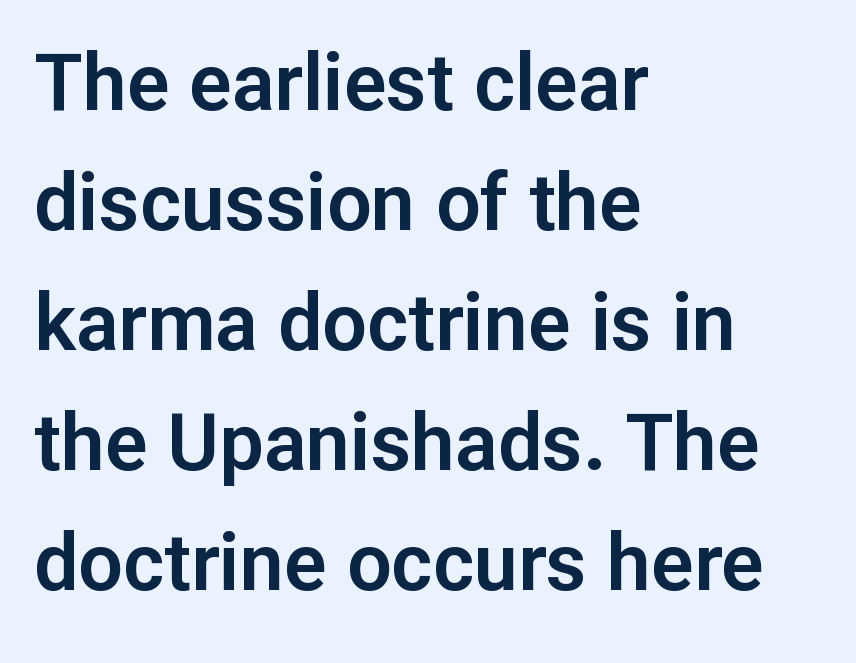
Q: Is the text italic (slanted)? A: No, it is upright.
Q: Is the typeface a serif or a sans-serif typeface? A: Sans-serif.
Q: Is the text underlined? A: No.
Q: How is the paragraph aligned? A: Left-aligned.
Q: Is the spacing between letters normal or unusually wide? A: Normal.
Q: Is the spacing between lines tight, normal or loose? A: Normal.
Q: Width (condensed, normal, or wide)? A: Normal.
Q: Stroke contrast? A: Low.
Q: x-height? A: Medium.
Q: Monospaced? A: No.
